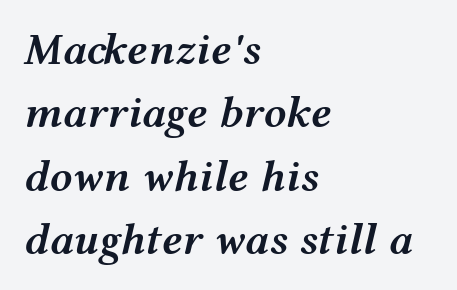
Q: Is the text bold? A: Semi-bold.
Q: Is the text italic (slanted)? A: Yes, it leans right by about 12 degrees.
Q: Is the text underlined? A: No.
Q: How is the paragraph aligned? A: Left-aligned.
Q: Is the spacing between letters normal or unusually wide? A: Normal.
Q: Is the spacing between lines tight, normal or loose? A: Normal.
Q: Width (condensed, normal, or wide)? A: Wide.
Q: Stroke contrast? A: Medium.
Q: x-height? A: Medium.
Q: Monospaced? A: No.
